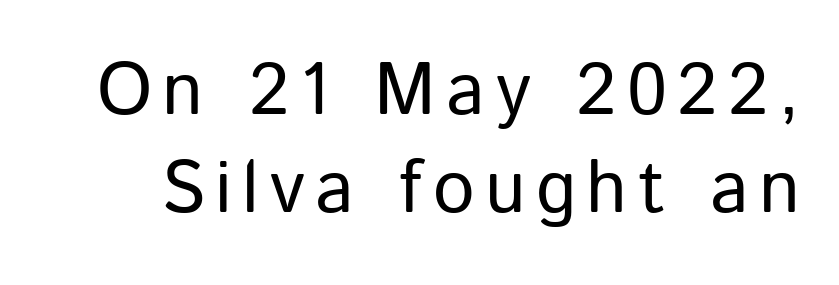
Q: Is the text bold? A: No.
Q: Is the text italic (slanted)? A: No, it is upright.
Q: Is the typeface a serif or a sans-serif typeface? A: Sans-serif.
Q: Is the text underlined? A: No.
Q: Is the spacing between lines tight, normal or loose? A: Normal.
Q: Width (condensed, normal, or wide)? A: Normal.
Q: Stroke contrast? A: Low.
Q: x-height? A: Medium.
Q: Monospaced? A: No.
